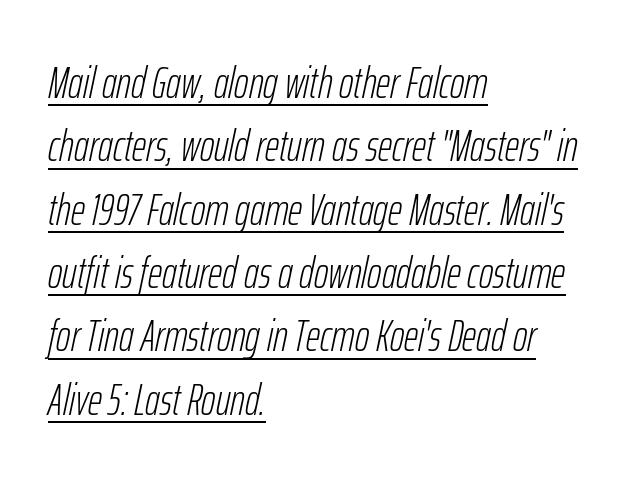
{"italic": "yes", "lean": "right", "slant_degrees": 12, "bold": "no", "weight": "light", "width": "condensed", "stroke_contrast": "low", "x_height": "medium", "monospaced": "no", "underline": "yes", "align": "left", "line_spacing": "normal", "line_spacing_ratio": 1.44, "letter_spacing": "normal", "letter_spacing_em": 0.0, "glyph_px": 44}
